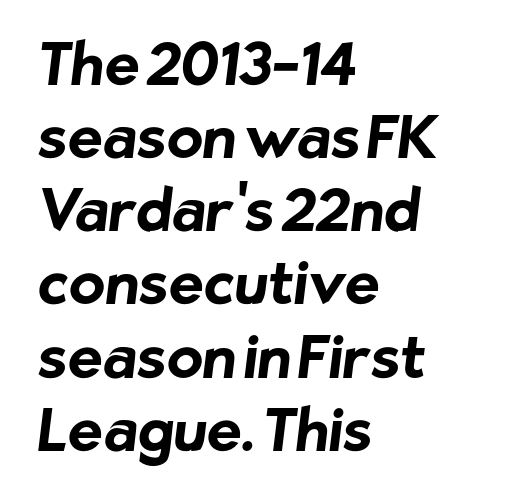
{"serif": "no", "bold": "yes", "weight": "bold", "width": "normal", "stroke_contrast": "low", "x_height": "medium", "monospaced": "no", "underline": "no", "align": "left", "line_spacing_ratio": 1.24, "letter_spacing": "normal", "letter_spacing_em": 0.0, "glyph_px": 59}
